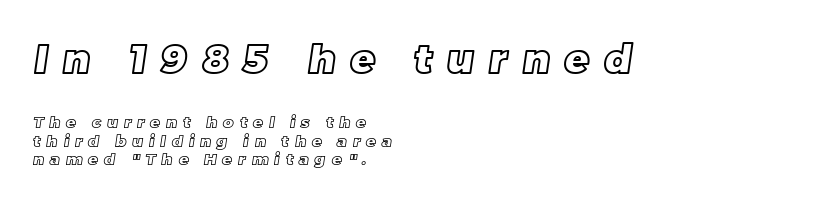
Q: Is the text underlined? A: No.
Q: How is the paragraph aligned? A: Left-aligned.
Q: Is the spacing between letters normal or unusually wide? A: Unusually wide.
Q: Which block of text is set in a larger size, the first (top) or the second (bottom)? A: The first (top) one.
Q: Width (condensed, normal, or wide)? A: Normal.
Q: x-height? A: Large.
Q: Monospaced? A: No.
